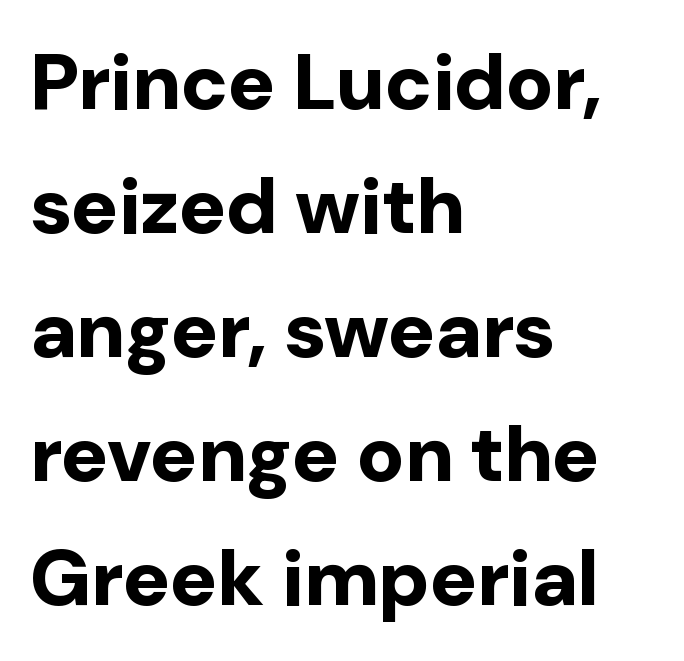
The image shows 79 px bold sans-serif type, upright; set left-aligned, normal line spacing (1.57x), normal letter spacing, not underlined; low stroke contrast and a medium x-height.
